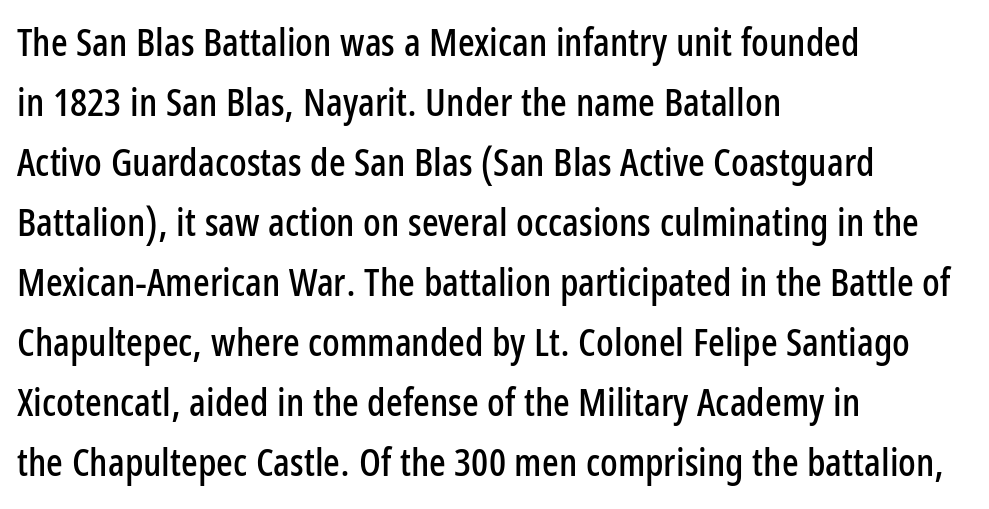
The letters stand straight up with perfectly vertical stems. The compositor pushed each line to the left boundary. The face used here is proportionally spaced, like ordinary book or web type. Observe the ordinary spacing: letters are neighbours, not strangers. Examine the stroke ends and you'll find no serifs. Quick note: interline space is typical.
